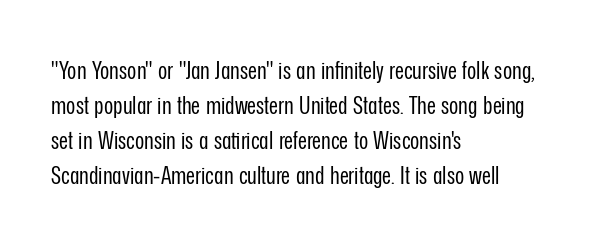
Q: Is the text bold? A: No.
Q: Is the text italic (slanted)? A: No, it is upright.
Q: Is the text underlined? A: No.
Q: How is the paragraph aligned? A: Left-aligned.
Q: Is the spacing between letters normal or unusually wide? A: Normal.
Q: Is the spacing between lines tight, normal or loose? A: Normal.
